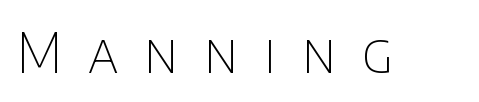
{"serif": "no", "italic": "no", "bold": "no", "weight": "thin", "width": "normal", "stroke_contrast": "low", "x_height": "large", "monospaced": "no", "underline": "no", "letter_spacing": "wide", "letter_spacing_em": 0.47, "glyph_px": 54}
